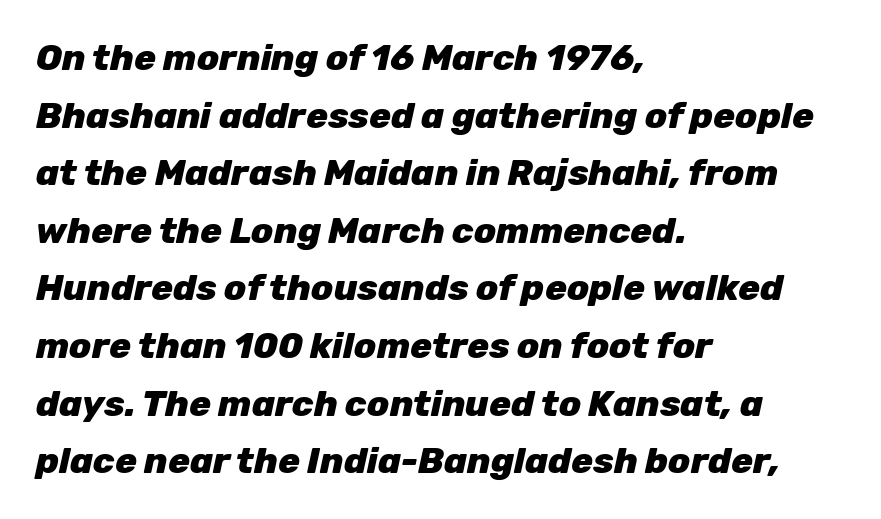
Letters rest on an invisible, unmarked baseline. Leading matches the norm, producing a regular column. These lines were composed using italics. The paragraph has a hard left edge and a soft right edge.
